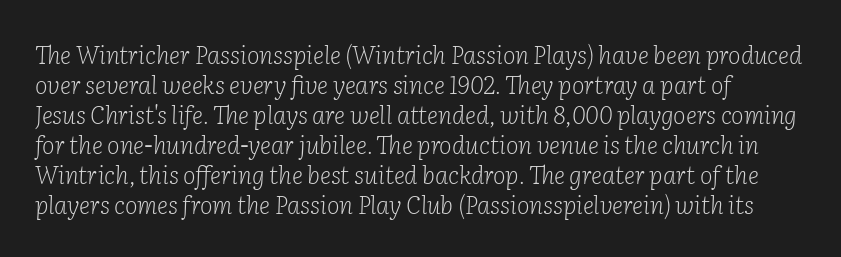
{"italic": "yes", "lean": "right", "slant_degrees": 2, "bold": "no", "underline": "no", "line_spacing": "normal", "line_spacing_ratio": 1.25, "letter_spacing": "normal", "letter_spacing_em": 0.0, "glyph_px": 24}
